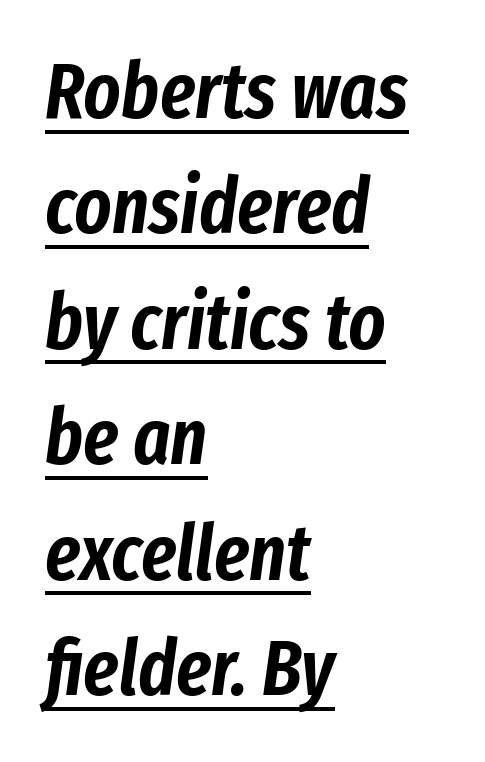
Q: Is the text italic (slanted)? A: Yes, it leans right by about 8 degrees.
Q: Is the text underlined? A: Yes.
Q: How is the paragraph aligned? A: Left-aligned.
Q: Is the spacing between letters normal or unusually wide? A: Normal.
Q: Is the spacing between lines tight, normal or loose? A: Normal.
Q: Width (condensed, normal, or wide)? A: Condensed.
Q: Stroke contrast? A: Low.
Q: x-height? A: Medium.
Q: Monospaced? A: No.
